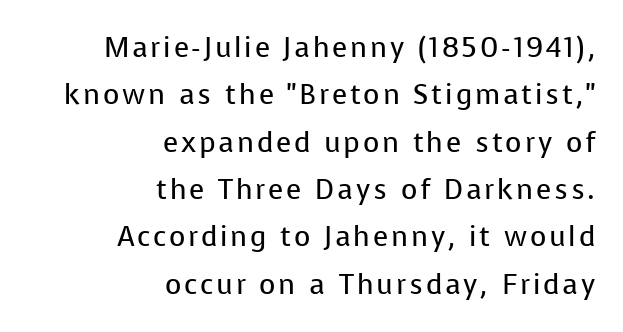
The image shows 28 px regular-weight sans-serif type, upright; set right-aligned, normal line spacing (1.69x), not underlined; low stroke contrast and a medium x-height.
